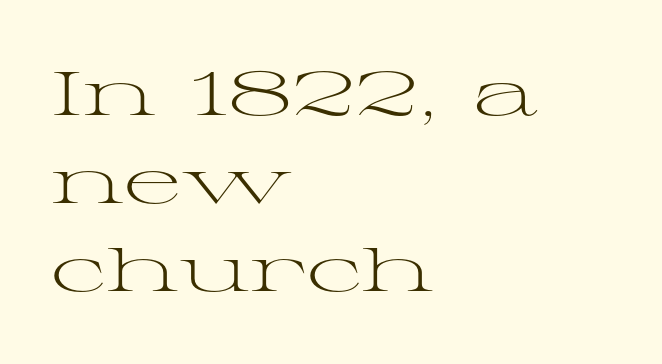
Q: Is the text bold? A: No.
Q: Is the text italic (slanted)? A: No, it is upright.
Q: Is the typeface a serif or a sans-serif typeface? A: Serif.
Q: Is the text underlined? A: No.
Q: How is the paragraph aligned? A: Left-aligned.
Q: Is the spacing between letters normal or unusually wide? A: Normal.
Q: Is the spacing between lines tight, normal or loose? A: Normal.
Q: Width (condensed, normal, or wide)? A: Wide.
Q: Stroke contrast? A: Medium.
Q: x-height? A: Medium.
Q: Monospaced? A: No.
